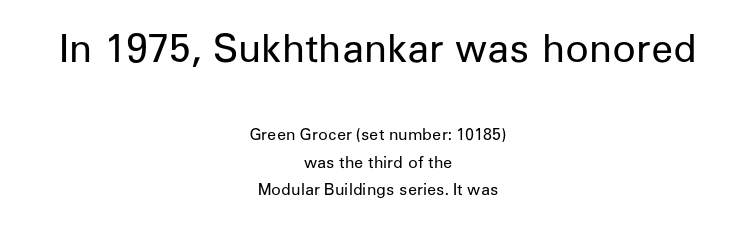
The more generous point size was reserved for the upper chunk. Counters stay open thanks to moderate or lighter strokes. The space beneath each line is pristine and unruled. This is roman type, the default non-slanted kind.
